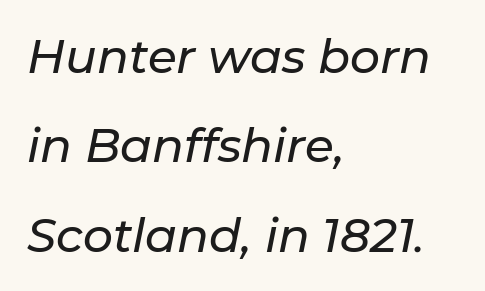
{"italic": "yes", "lean": "right", "slant_degrees": 11, "width": "normal", "stroke_contrast": "low", "x_height": "medium", "monospaced": "no", "underline": "no", "align": "left", "line_spacing": "loose", "line_spacing_ratio": 1.9, "letter_spacing": "normal", "letter_spacing_em": 0.0, "glyph_px": 47}
